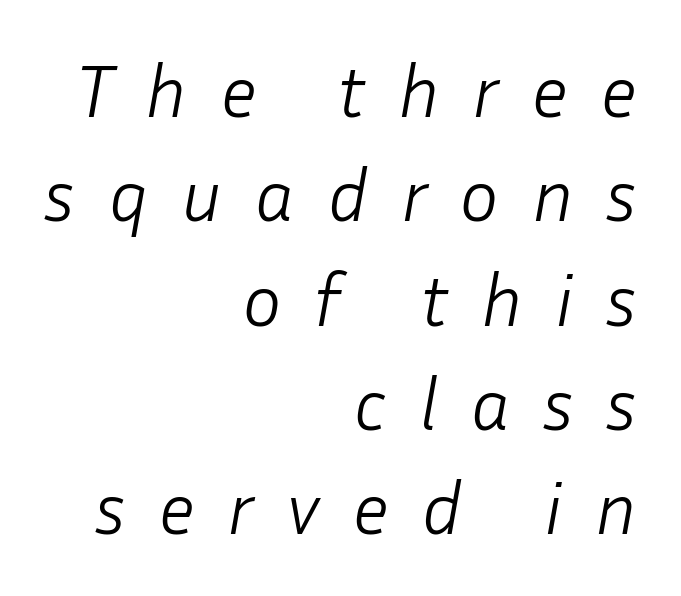
The image shows 74 px light type, italic (leaning right); set right-aligned, normal line spacing (1.41x), unusually wide letter spacing (+0.44 em), not underlined; low stroke contrast and a medium x-height.
